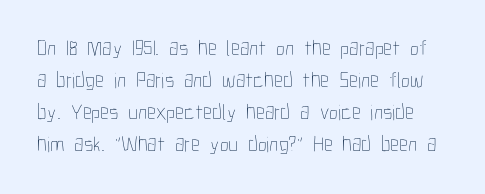
{"italic": "no", "bold": "no", "underline": "no", "line_spacing": "normal", "line_spacing_ratio": 1.46, "letter_spacing": "normal", "letter_spacing_em": 0.0, "glyph_px": 22}
